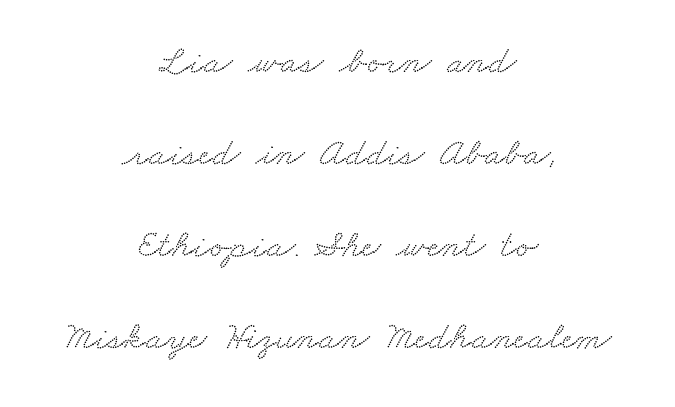
The image shows 39 px wide serif type; set centered, loose line spacing (2.36x), normal letter spacing, not underlined; low stroke contrast and a small x-height.
